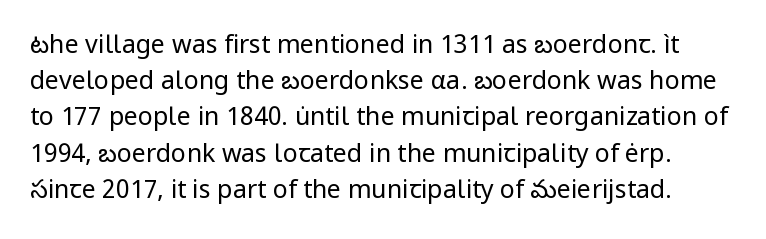
Vertical spacing — default. Weight: not bold — regular or lighter. Posture: vertical. Letter spacing: default. The zone under the glyphs is completely vacant.
